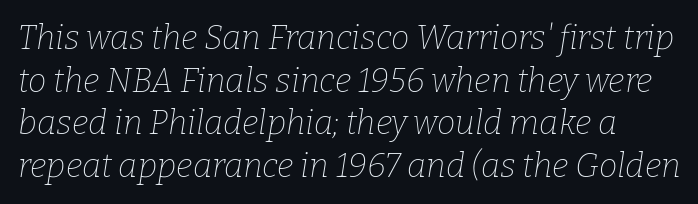
You can tell it's italic because the verticals aren't actually vertical. A typesetter would call this leading conventional body-copy spacing. Proportional: the letters do not fall into vertical columns. Observe the serifs anchoring each vertical stroke in this sample. Default kerning and tracking; the words read as compact shapes. The characters are drawn with everyday or finer stroke widths.
